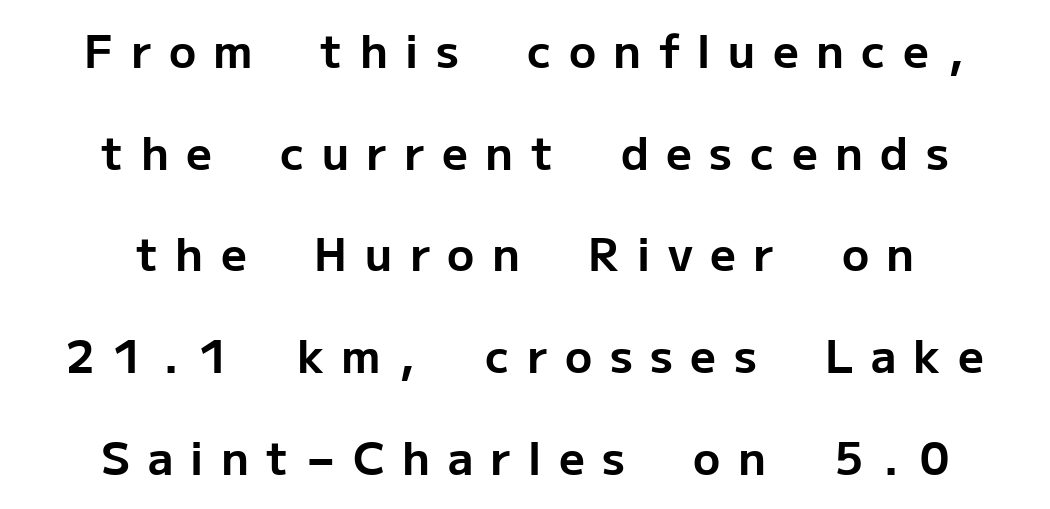
The image shows 45 px bold sans-serif type, upright; set loose line spacing (2.26x), unusually wide letter spacing (+0.39 em), not underlined; low stroke contrast and a medium x-height.
